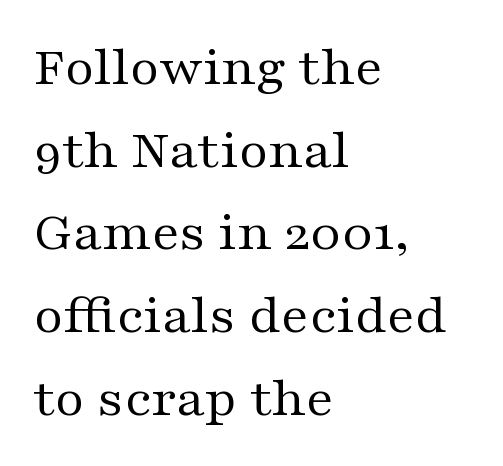
{"serif": "yes", "italic": "no", "bold": "no", "weight": "regular", "width": "wide", "stroke_contrast": "medium", "x_height": "medium", "monospaced": "no", "underline": "no", "align": "left", "line_spacing": "normal", "line_spacing_ratio": 1.45, "letter_spacing": "normal", "letter_spacing_em": 0.0, "glyph_px": 57}
